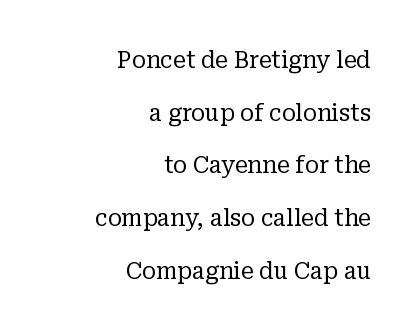
The image shows 23 px text type, upright; set right-aligned, loose line spacing (2.29x), normal letter spacing, not underlined.
